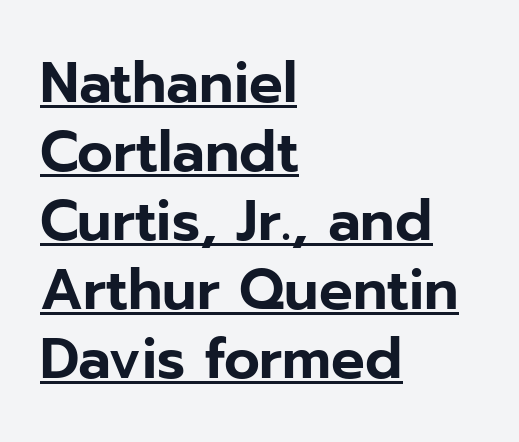
Words appear dense and cohesive because spacing is normal. Serif or sans? Sans — the stroke terminals are bare. The rendering uses natural spacing where letterforms have individual widths. Style check: upright. Where is the straight margin? On the left.
